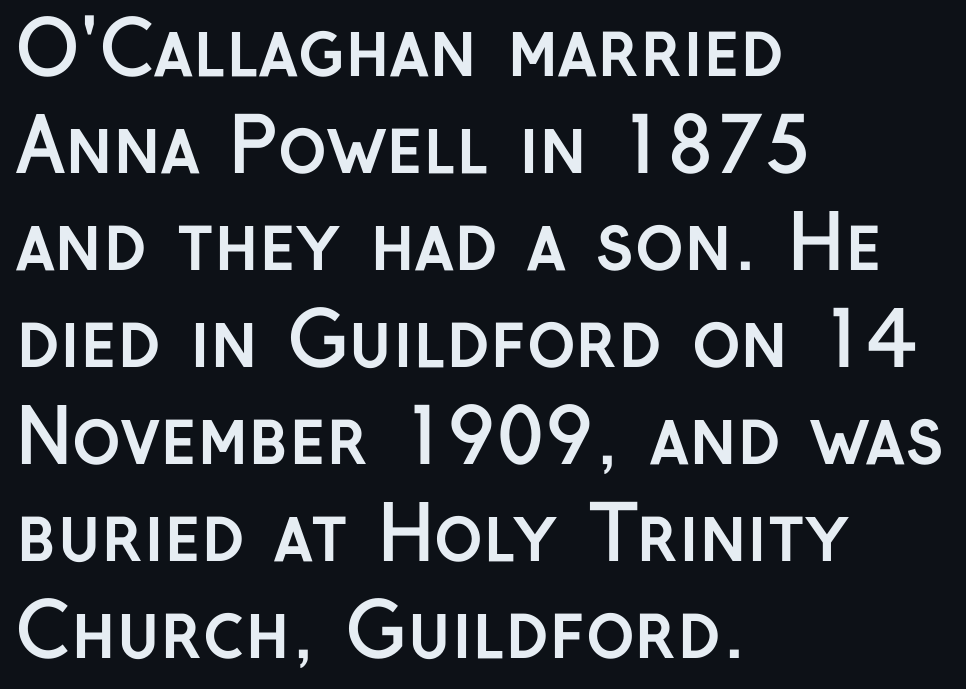
The image shows 74 px semibold sans-serif type, upright; set left-aligned, normal line spacing (1.31x), normal letter spacing, not underlined; low stroke contrast and a medium x-height.
